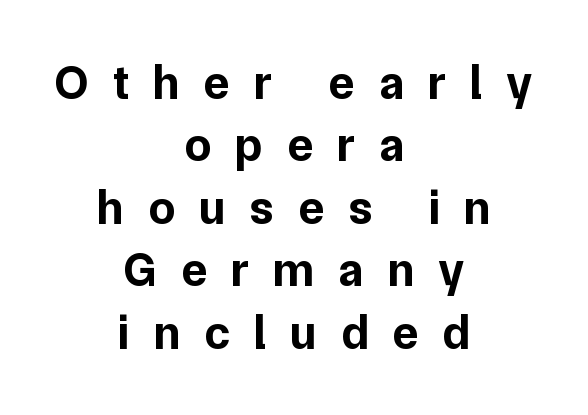
Leftover space on each line is divided equally before and after the words. The line-height multiplier appears to be the usual default. When letters stand straight like this, we call the style roman or upright. Honestly, the letter spacing is so wide it's the main thing you notice. You could not count columns in this text — the font is proportionally spaced. A bare baseline throughout the passage.
